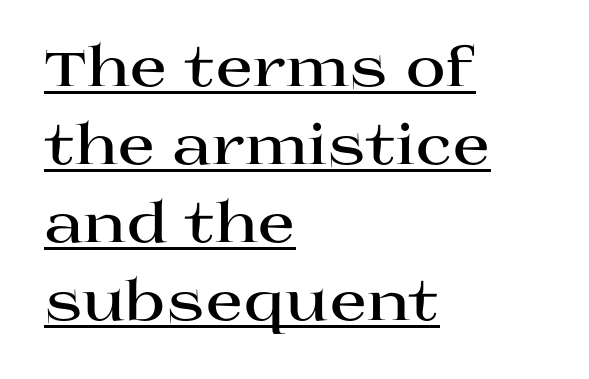
Q: Is the text bold? A: Yes.
Q: Is the text italic (slanted)? A: No, it is upright.
Q: Is the typeface a serif or a sans-serif typeface? A: Serif.
Q: Is the text underlined? A: Yes.
Q: How is the paragraph aligned? A: Left-aligned.
Q: Is the spacing between letters normal or unusually wide? A: Normal.
Q: Is the spacing between lines tight, normal or loose? A: Normal.
Q: Width (condensed, normal, or wide)? A: Wide.
Q: Stroke contrast? A: High.
Q: x-height? A: Large.
Q: Monospaced? A: No.
